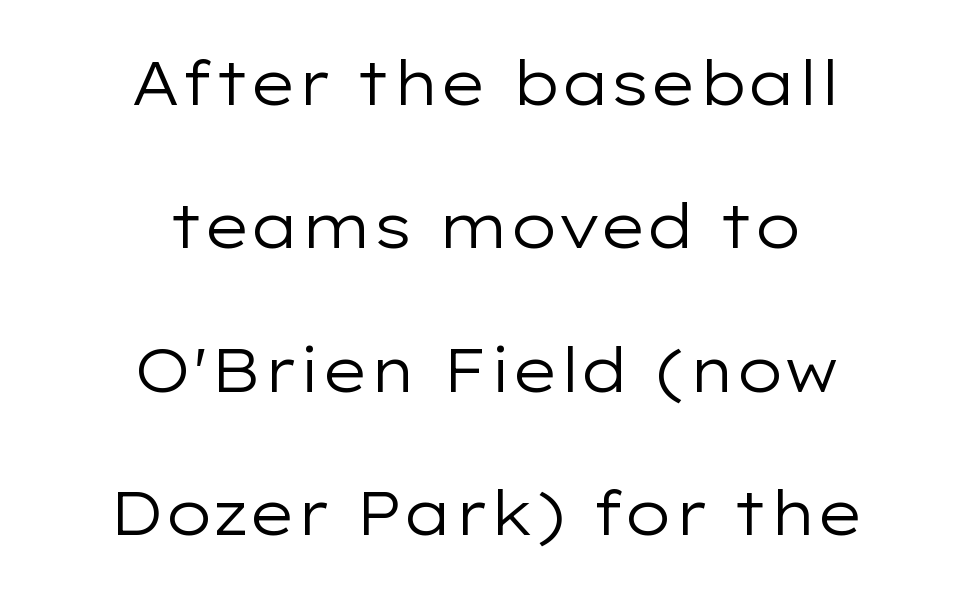
{"serif": "no", "italic": "no", "bold": "no", "weight": "regular", "width": "wide", "stroke_contrast": "low", "x_height": "medium", "monospaced": "no", "underline": "no", "align": "center", "line_spacing": "loose", "line_spacing_ratio": 2.35, "letter_spacing": "normal", "letter_spacing_em": 0.0, "glyph_px": 61}
